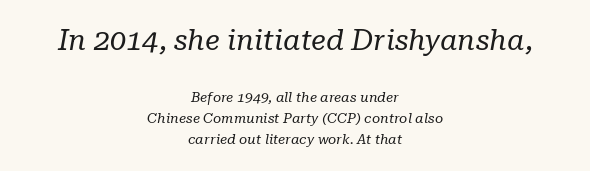
The text carries the slant typical of an italic or oblique font. The characters display serif detailing at their extremities. If you squint, the top block still reads clearly — it's the larger of the two. This sample is center-justified, so both line endings float freely.
